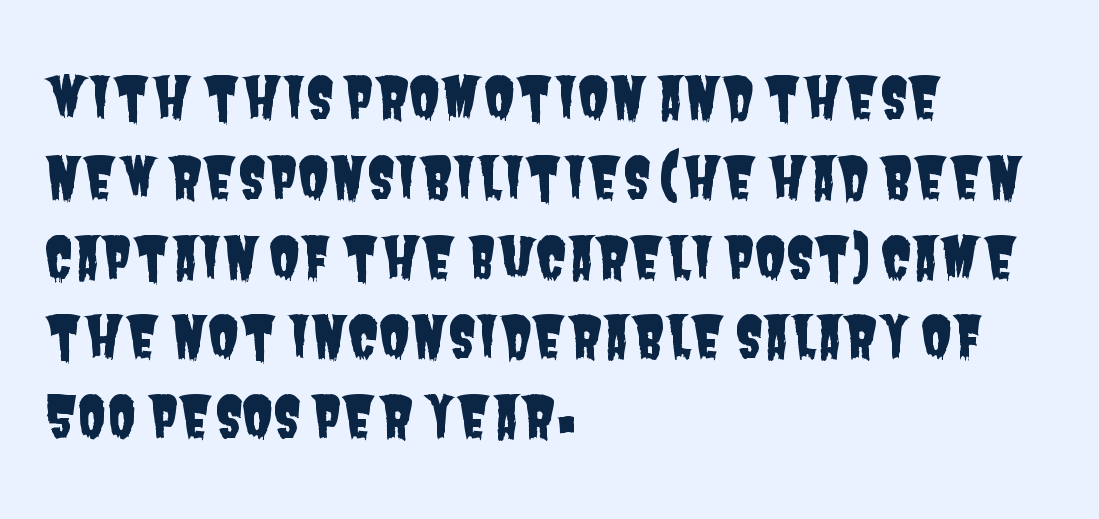
The image shows 57 px condensed sans-serif type; set left-aligned, normal line spacing (1.4x), normal letter spacing, not underlined; low stroke contrast and a large x-height.
